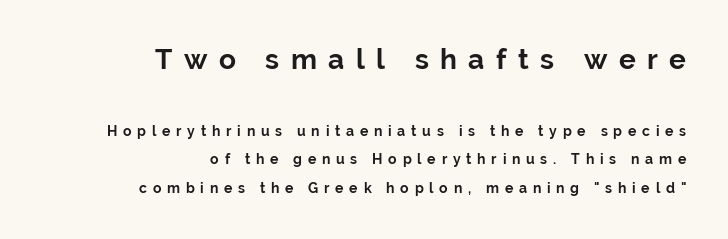
{"serif": "no", "italic": "no", "bold": "yes", "weight": "bold", "width": "normal", "stroke_contrast": "low", "x_height": "medium", "monospaced": "no", "underline": "no", "align": "right", "line_spacing": "loose", "line_spacing_ratio": 2.04, "letter_spacing": "wide", "letter_spacing_em": 0.41, "larger_block": "first", "size_ratio": 2.0, "glyph_px": 28}
